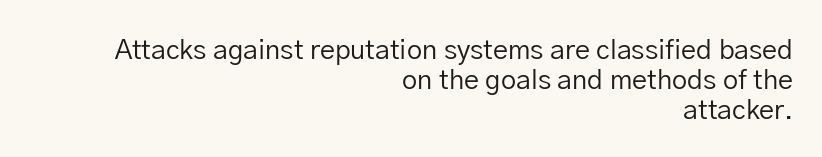
Vertically, the passage feels compressed, each row crowding the next. Does the lettering tilt? It doesn't — this is upright. Between one letter and the next there's only the usual sliver of space. No letter is thick-stroked: the sample isn't bold. This sample is right-justified, so line beginnings fall wherever the words allow.
